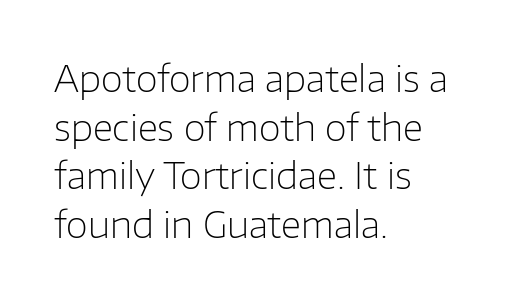
The image shows 36 px light sans-serif type, upright; set left-aligned, normal line spacing (1.35x), normal letter spacing, not underlined; low stroke contrast and a medium x-height.
